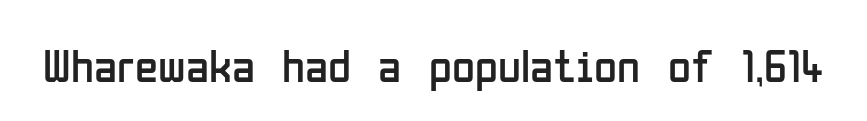
Q: Is the text bold? A: No.
Q: Is the text italic (slanted)? A: No, it is upright.
Q: Is the typeface a serif or a sans-serif typeface? A: Sans-serif.
Q: Is the text underlined? A: No.
Q: Is the spacing between letters normal or unusually wide? A: Normal.
Q: Width (condensed, normal, or wide)? A: Condensed.
Q: Stroke contrast? A: Low.
Q: x-height? A: Medium.
Q: Monospaced? A: No.
